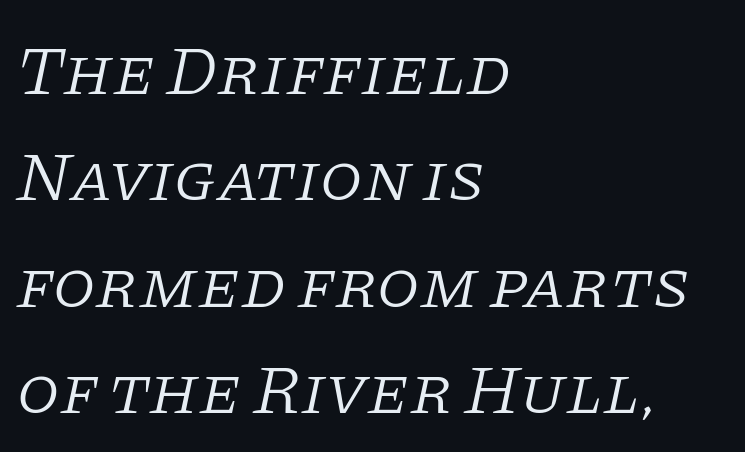
The image shows 70 px light serif type, italic (leaning right); set left-aligned, normal line spacing (1.52x), normal letter spacing, not underlined; low stroke contrast and a large x-height.
